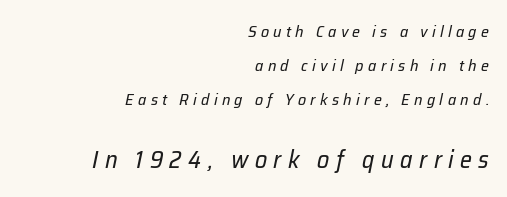
The image shows 24 px text type, italic (leaning right); set right-aligned, loose line spacing (2.14x), unusually wide letter spacing (+0.27 em), not underlined; the second (bottom) block is 1.5x larger.
